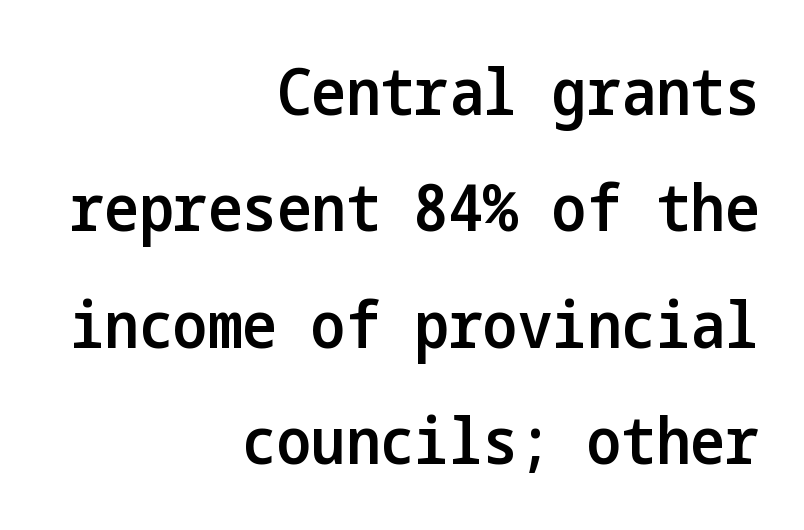
Right-aligned paragraph, ragged on the left. This is sans-serif lettering, the kind often seen on screens and signage. This rendering features lettering with no underline. Posture: vertical. Words appear dense and cohesive because spacing is normal.
